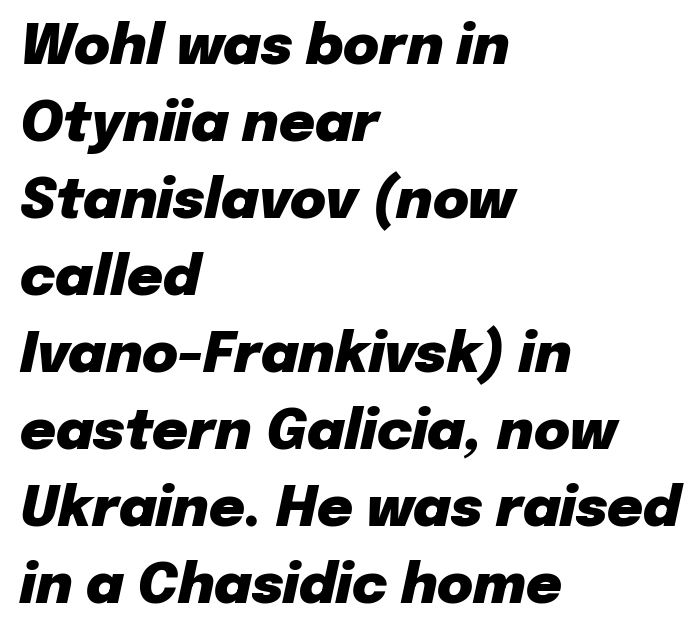
Proportional: the letters do not fall into vertical columns. Emphasis by weight is at full strength: bold. Descender tails drop into unmarked territory. What's the leading like? Ordinary, nothing unusual. Is the letter spacing exaggerated? No — it looks like the ordinary default.
